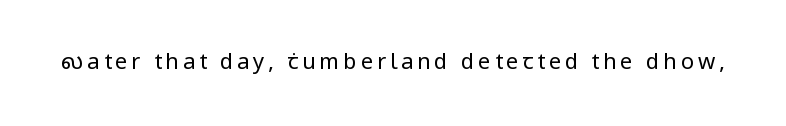
Q: Is the text bold? A: No.
Q: Is the text italic (slanted)? A: No, it is upright.
Q: Is the text underlined? A: No.
